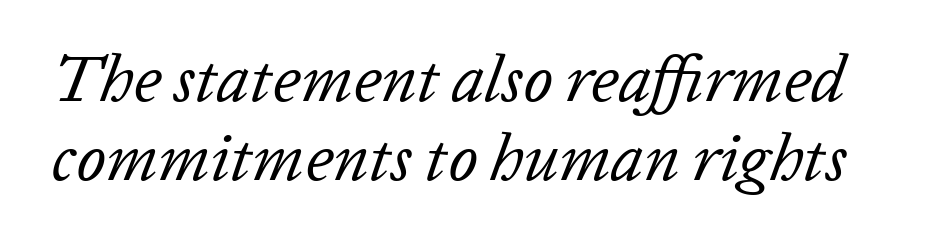
Q: Is the text bold? A: No.
Q: Is the text italic (slanted)? A: Yes, it leans right by about 20 degrees.
Q: Is the text underlined? A: No.
Q: Is the spacing between letters normal or unusually wide? A: Normal.
Q: Width (condensed, normal, or wide)? A: Normal.
Q: Stroke contrast? A: Low.
Q: x-height? A: Medium.
Q: Monospaced? A: No.
